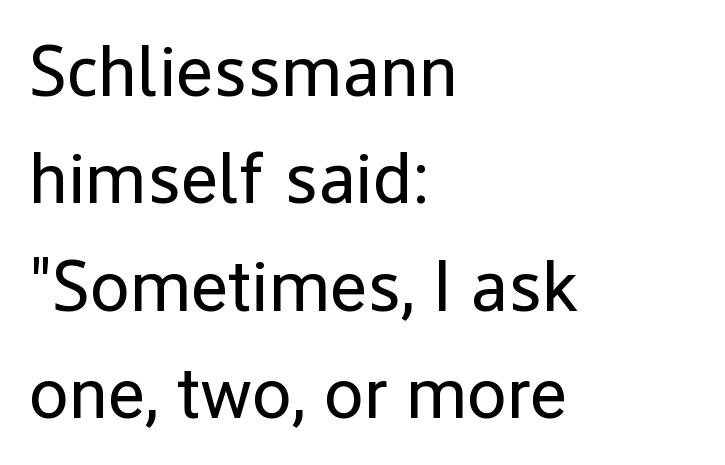
The image shows 72 px regular-weight sans-serif type, upright; set left-aligned, normal line spacing (1.49x), normal letter spacing, not underlined; low stroke contrast and a medium x-height.
